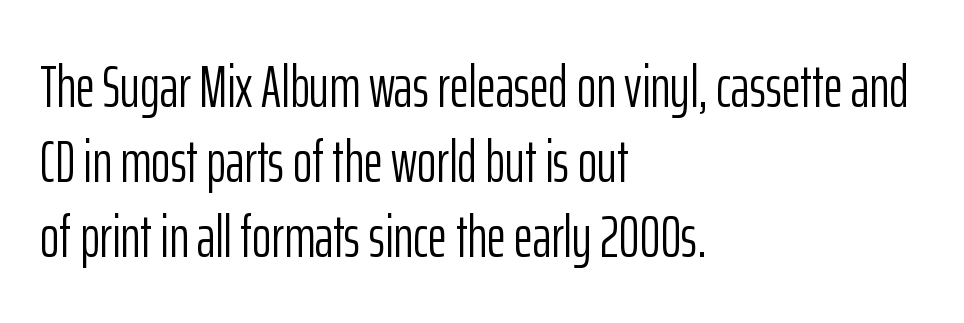
Decoration check: the copy has no underline. Posture: upright roman. What's the leading like? Ordinary, nothing unusual. You could call the tracking neutral — neither tight nor loose. The passage shown is not bold in any degree. Note the varied advance widths — an 'i' is clearly narrower than an 'm'.
